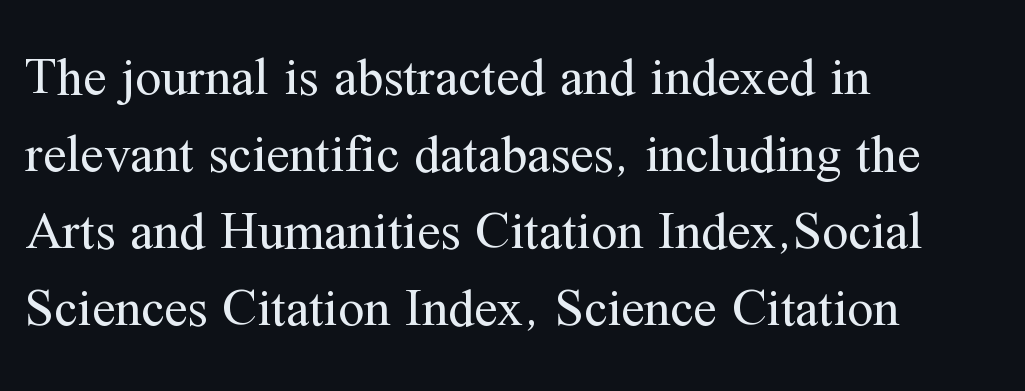
The image shows 52 px regular-weight serif type, upright; set left-aligned, normal line spacing (1.48x), normal letter spacing, not underlined; medium stroke contrast and a medium x-height.
